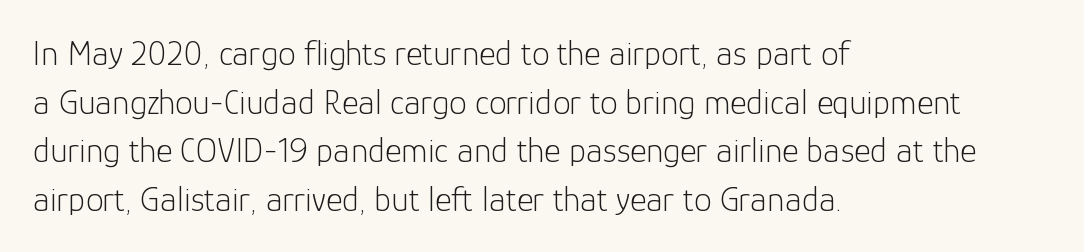
Underlining? Definitely not there. Does the type have serifs? No, each stem ends abruptly. The letters stand upright; this is a roman face. The letters advance in unequal steps, a hallmark of proportional type. The line texture is even and compact thanks to regular tracking. Is the stroke heavy? The answer is a plain regular-or-lighter.
